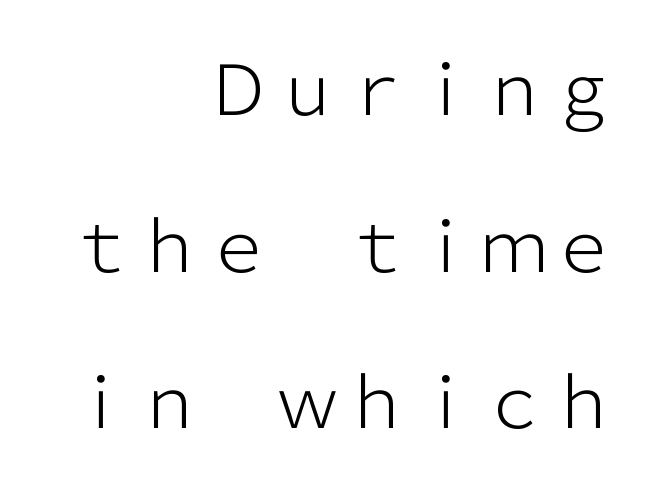
{"serif": "no", "italic": "no", "bold": "no", "weight": "light", "width": "normal", "stroke_contrast": "low", "x_height": "medium", "monospaced": "no", "underline": "no", "align": "right", "line_spacing": "loose", "line_spacing_ratio": 2.27, "letter_spacing": "normal", "letter_spacing_em": 0.0, "glyph_px": 69}
